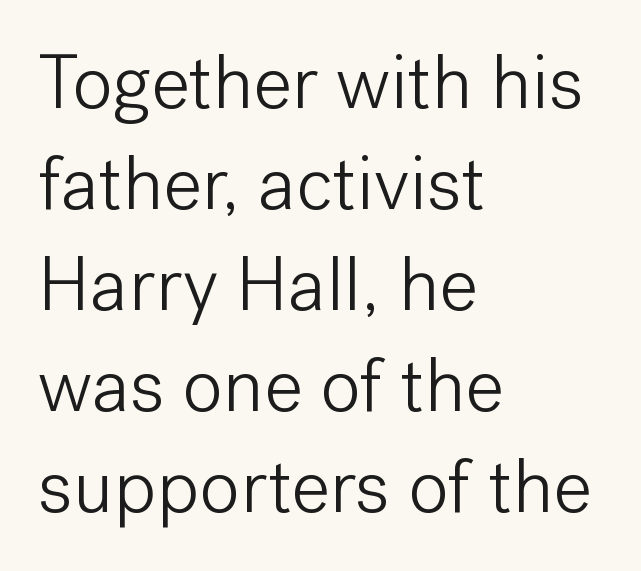
The image shows 76 px light sans-serif type, upright; set left-aligned, normal line spacing (1.33x), normal letter spacing, not underlined; low stroke contrast and a medium x-height.
